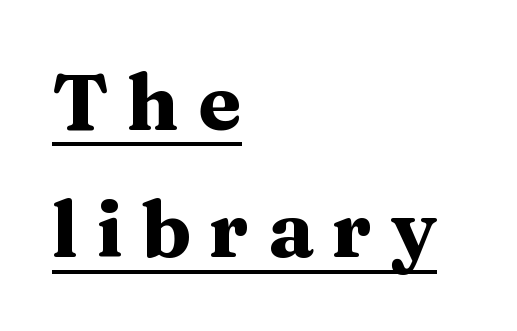
{"serif": "yes", "italic": "no", "bold": "yes", "weight": "heavy", "width": "wide", "stroke_contrast": "medium", "x_height": "medium", "monospaced": "no", "underline": "yes", "align": "left", "line_spacing": "normal", "line_spacing_ratio": 1.61, "letter_spacing": "wide", "letter_spacing_em": 0.23, "glyph_px": 79}
